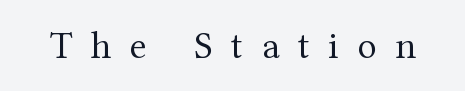
The image shows 39 px regular-weight serif type, upright; set unusually wide letter spacing (+0.48 em), not underlined; medium stroke contrast and a medium x-height.
